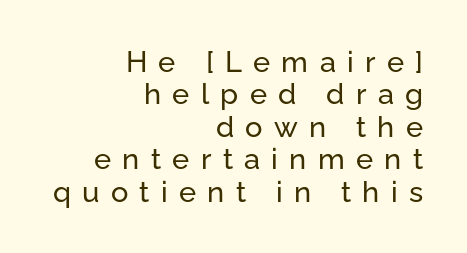
{"serif": "no", "italic": "no", "width": "normal", "stroke_contrast": "low", "x_height": "medium", "monospaced": "no", "underline": "no", "align": "right", "line_spacing": "tight", "line_spacing_ratio": 1.12, "letter_spacing": "wide", "letter_spacing_em": 0.39, "glyph_px": 29}
